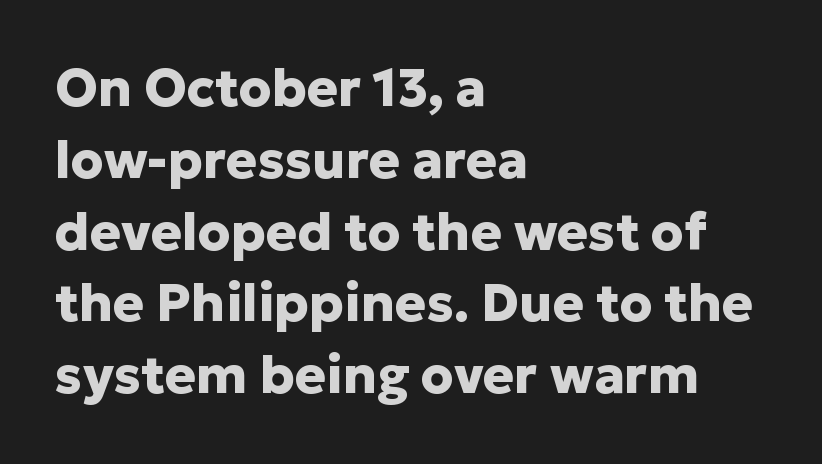
Q: Is the text bold? A: Yes.
Q: Is the text italic (slanted)? A: No, it is upright.
Q: Is the typeface a serif or a sans-serif typeface? A: Sans-serif.
Q: Is the text underlined? A: No.
Q: How is the paragraph aligned? A: Left-aligned.
Q: Is the spacing between letters normal or unusually wide? A: Normal.
Q: Is the spacing between lines tight, normal or loose? A: Normal.
Q: Width (condensed, normal, or wide)? A: Normal.
Q: Stroke contrast? A: Low.
Q: x-height? A: Medium.
Q: Monospaced? A: No.
